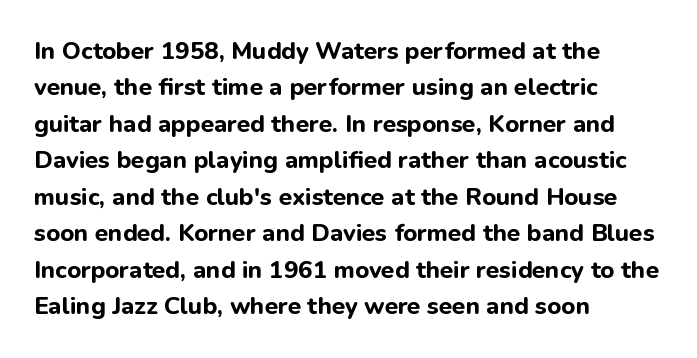
Q: Is the text bold? A: Yes.
Q: Is the text italic (slanted)? A: No, it is upright.
Q: Is the text underlined? A: No.
Q: How is the paragraph aligned? A: Left-aligned.
Q: Is the spacing between letters normal or unusually wide? A: Normal.
Q: Is the spacing between lines tight, normal or loose? A: Normal.
